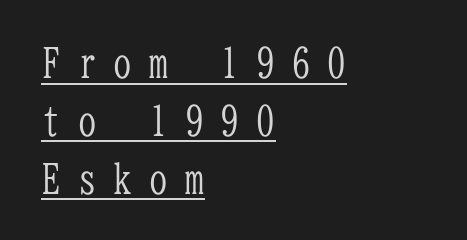
{"serif": "yes", "italic": "no", "bold": "no", "weight": "light", "width": "condensed", "stroke_contrast": "low", "x_height": "medium", "monospaced": "yes", "underline": "yes", "align": "left", "line_spacing": "normal", "line_spacing_ratio": 1.41, "letter_spacing": "wide", "letter_spacing_em": 0.37, "glyph_px": 41}
